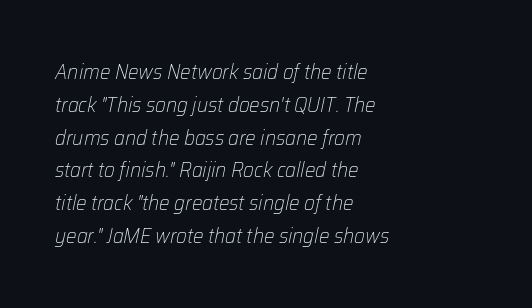
These glyphs show unthickened strokes, regular width or finer. Slant detected: the letters are inclined. Any mark beneath the type? The region is blank. Vertical spacing — default. A student would call this left alignment; a typographer would say flush left, rag right. Here the glyphs are tracked normally, forming tight word shapes.
